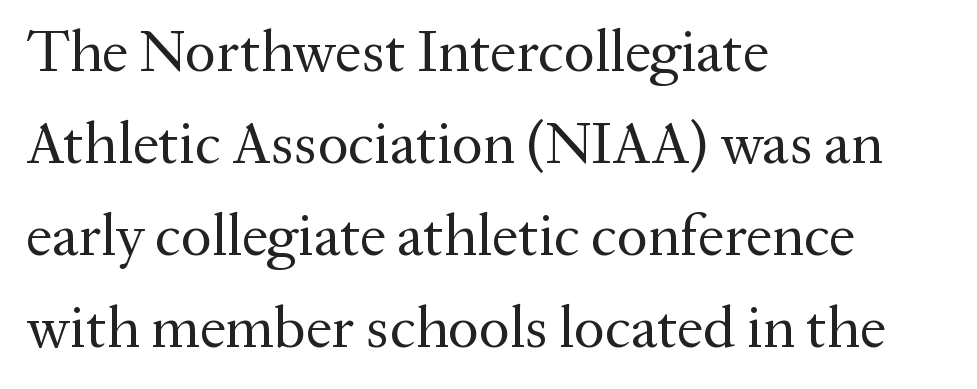
Examine the stroke ends and you'll spot serifs. Heaviness? Minimal to ordinary, like unemphasized prose. Think of a printed novel: that variable character pitch is what you see here. Descenders are the only things crossing below the line. Characters remain perfectly vertical along every line.
